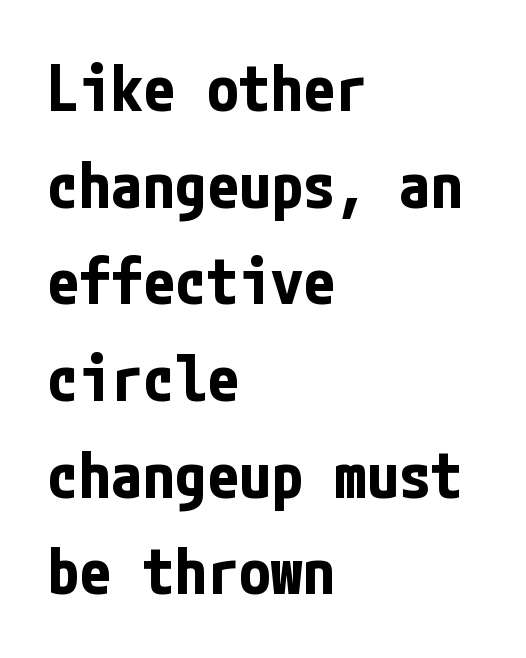
Q: Is the text bold? A: Yes.
Q: Is the text italic (slanted)? A: No, it is upright.
Q: Is the typeface a serif or a sans-serif typeface? A: Sans-serif.
Q: Is the text underlined? A: No.
Q: How is the paragraph aligned? A: Left-aligned.
Q: Is the spacing between letters normal or unusually wide? A: Normal.
Q: Is the spacing between lines tight, normal or loose? A: Normal.
Q: Width (condensed, normal, or wide)? A: Condensed.
Q: Stroke contrast? A: Low.
Q: x-height? A: Medium.
